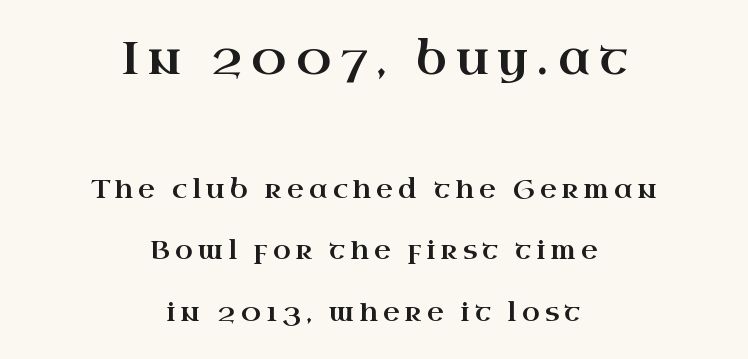
Line spacing here is loose. Unlike a clean sans, this face finishes its strokes with serifs. Here the first block reads like a headline and the second like body copy. Teacher's note: observe the equal gaps on both sides — that is centered alignment. Posture: upright roman. Glyph-to-glyph distance is far greater than everyday printed text.
